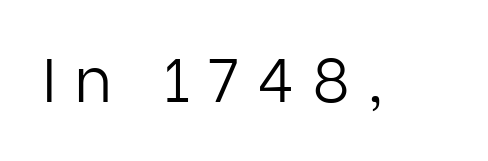
Q: Is the text bold? A: No.
Q: Is the text italic (slanted)? A: No, it is upright.
Q: Is the typeface a serif or a sans-serif typeface? A: Sans-serif.
Q: Is the text underlined? A: No.
Q: Is the spacing between letters normal or unusually wide? A: Unusually wide.
Q: Width (condensed, normal, or wide)? A: Normal.
Q: Stroke contrast? A: Low.
Q: x-height? A: Medium.
Q: Monospaced? A: No.
